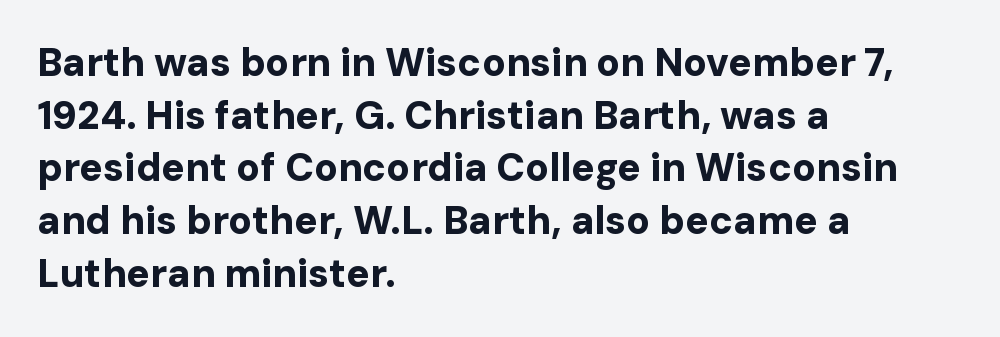
Q: Is the text bold? A: Yes.
Q: Is the text italic (slanted)? A: No, it is upright.
Q: Is the typeface a serif or a sans-serif typeface? A: Sans-serif.
Q: Is the text underlined? A: No.
Q: How is the paragraph aligned? A: Left-aligned.
Q: Is the spacing between letters normal or unusually wide? A: Normal.
Q: Is the spacing between lines tight, normal or loose? A: Normal.
Q: Width (condensed, normal, or wide)? A: Normal.
Q: Stroke contrast? A: Low.
Q: x-height? A: Medium.
Q: Monospaced? A: No.
